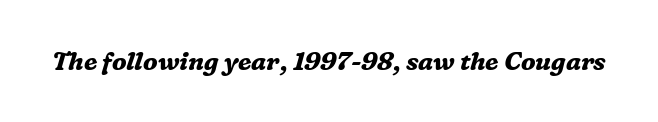
The image shows 25 px bold type, italic (leaning right); set normal letter spacing, not underlined.
